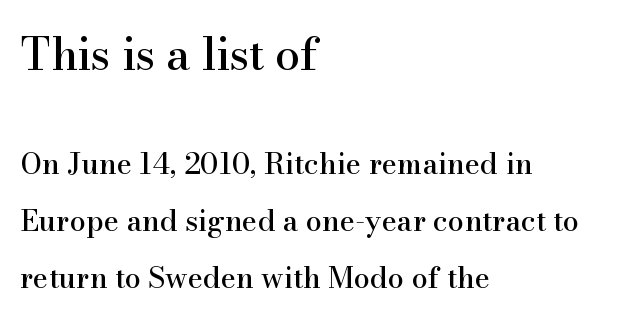
Q: Is the text italic (slanted)? A: No, it is upright.
Q: Is the typeface a serif or a sans-serif typeface? A: Serif.
Q: Is the text underlined? A: No.
Q: How is the paragraph aligned? A: Left-aligned.
Q: Is the spacing between letters normal or unusually wide? A: Normal.
Q: Is the spacing between lines tight, normal or loose? A: Loose.
Q: Which block of text is set in a larger size, the first (top) or the second (bottom)? A: The first (top) one.
Q: Width (condensed, normal, or wide)? A: Normal.
Q: Stroke contrast? A: High.
Q: x-height? A: Small.
Q: Monospaced? A: No.
